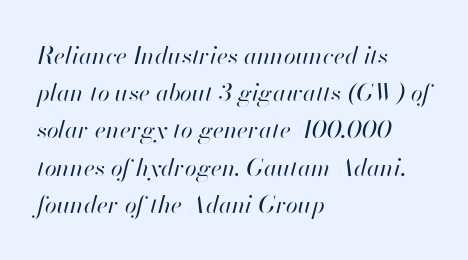
The font's italic variant was chosen for this text. A classic flush-left, rag-right setting is used for this passage. Glance below the letters and you will spot only blank space. Interline gaps are of average width in this sample. Compared with typical body copy, the letter spacing here is the same.
